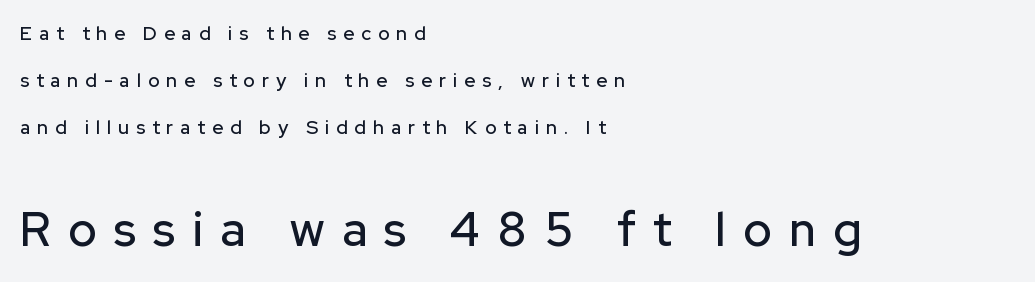
A student would notice the bottom passage is typeset larger than what precedes it. Underline: absent. Reading down the column, the eye jumps a long way to each next line. The letterforms stand isolated, each surrounded by extra space. The letters carry no serifs — their stems end cleanly without finishing strokes. Style check: upright.
